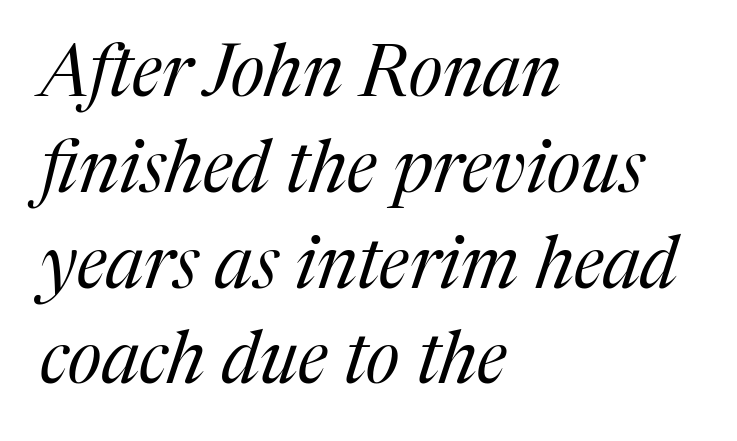
Q: Is the text bold? A: No.
Q: Is the text italic (slanted)? A: Yes, it leans right by about 17 degrees.
Q: Is the typeface a serif or a sans-serif typeface? A: Serif.
Q: Is the text underlined? A: No.
Q: How is the paragraph aligned? A: Left-aligned.
Q: Is the spacing between letters normal or unusually wide? A: Normal.
Q: Is the spacing between lines tight, normal or loose? A: Normal.
Q: Width (condensed, normal, or wide)? A: Normal.
Q: Stroke contrast? A: Medium.
Q: x-height? A: Medium.
Q: Monospaced? A: No.
